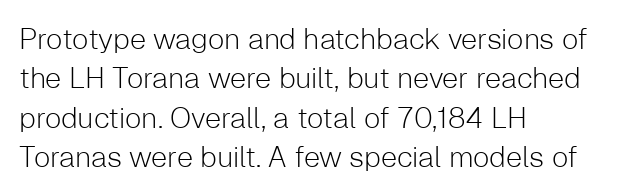
Q: Is the text bold? A: No.
Q: Is the text italic (slanted)? A: No, it is upright.
Q: Is the typeface a serif or a sans-serif typeface? A: Sans-serif.
Q: Is the text underlined? A: No.
Q: How is the paragraph aligned? A: Left-aligned.
Q: Is the spacing between letters normal or unusually wide? A: Normal.
Q: Is the spacing between lines tight, normal or loose? A: Normal.
Q: Width (condensed, normal, or wide)? A: Normal.
Q: Stroke contrast? A: Low.
Q: x-height? A: Medium.
Q: Monospaced? A: No.
